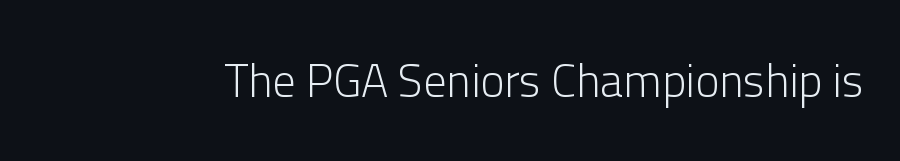
The image shows 46 px light sans-serif type, upright; set normal letter spacing, not underlined; low stroke contrast and a medium x-height.
